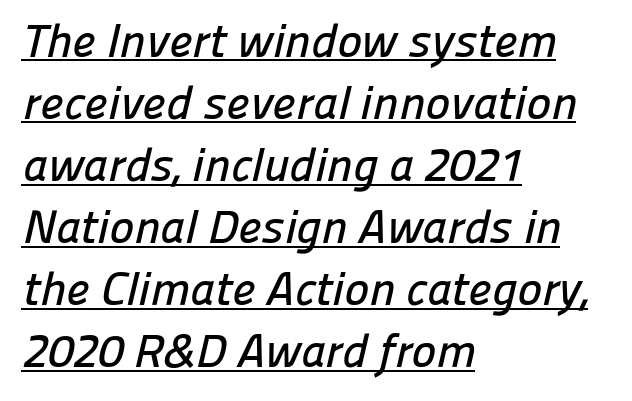
Q: Is the typeface a serif or a sans-serif typeface? A: Sans-serif.
Q: Is the text underlined? A: Yes.
Q: How is the paragraph aligned? A: Left-aligned.
Q: Is the spacing between letters normal or unusually wide? A: Normal.
Q: Is the spacing between lines tight, normal or loose? A: Normal.
Q: Width (condensed, normal, or wide)? A: Normal.
Q: Stroke contrast? A: Low.
Q: x-height? A: Medium.
Q: Monospaced? A: No.
